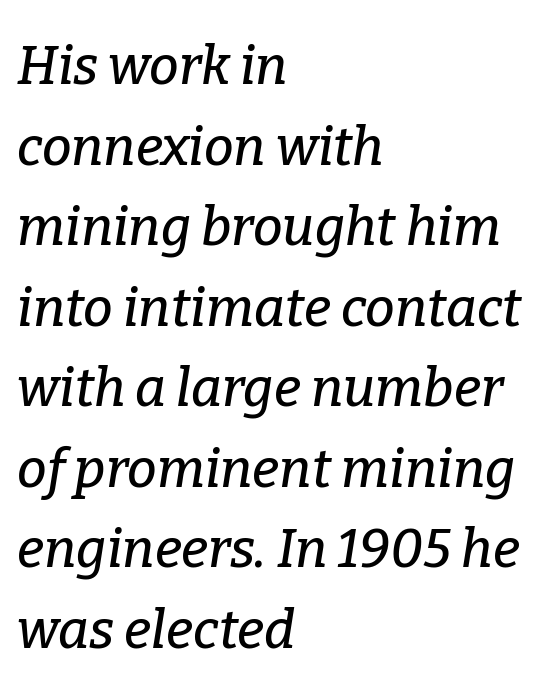
The image shows 53 px serif type, italic (leaning right); set left-aligned, normal line spacing (1.52x), normal letter spacing, not underlined; low stroke contrast and a medium x-height.
